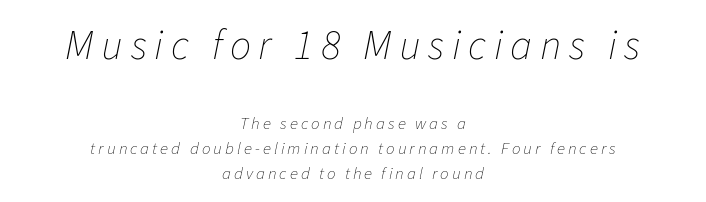
Centered paragraph, ragged on both sides. The rows are spaced the way most documents space them. The passage shown is typed in a proportional face where columns would drift. You get the large type first, then a drop to smaller type. Underline: absent.
